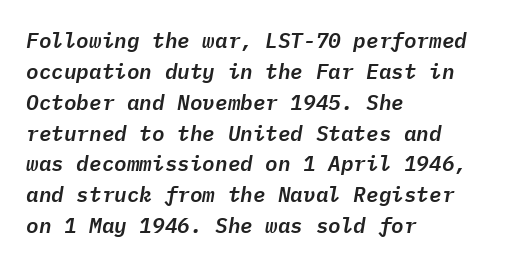
The image shows 21 px text type, italic (leaning right); set left-aligned, normal line spacing (1.47x), normal letter spacing, not underlined.
